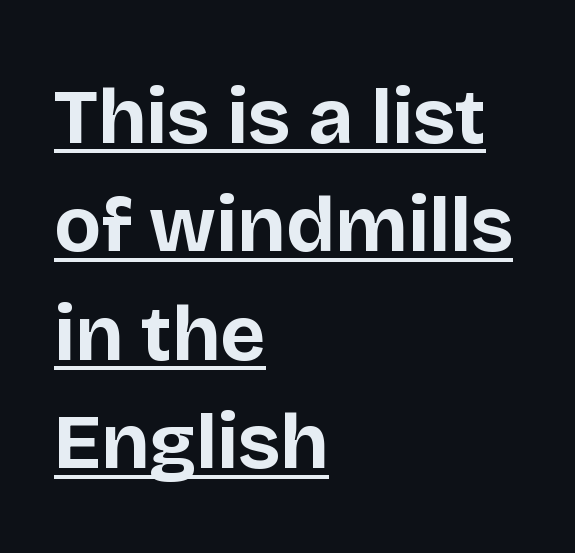
The image shows 78 px bold sans-serif type, upright; set left-aligned, normal line spacing (1.39x), normal letter spacing, underlined; low stroke contrast and a large x-height.
